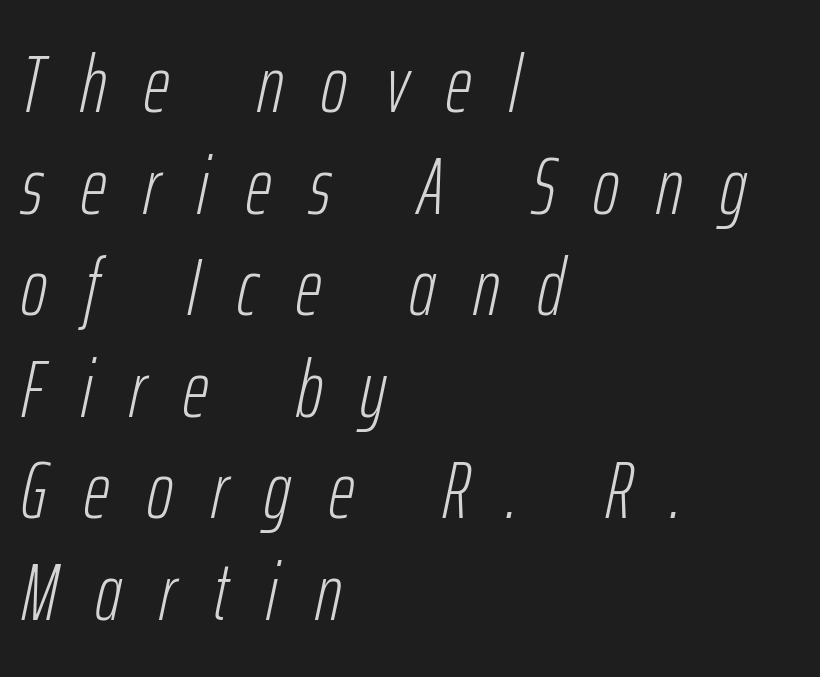
{"italic": "yes", "lean": "right", "slant_degrees": 12, "bold": "no", "weight": "light", "width": "condensed", "stroke_contrast": "low", "x_height": "medium", "monospaced": "no", "underline": "no", "align": "left", "line_spacing": "normal", "line_spacing_ratio": 1.27, "letter_spacing": "wide", "letter_spacing_em": 0.47, "glyph_px": 80}
